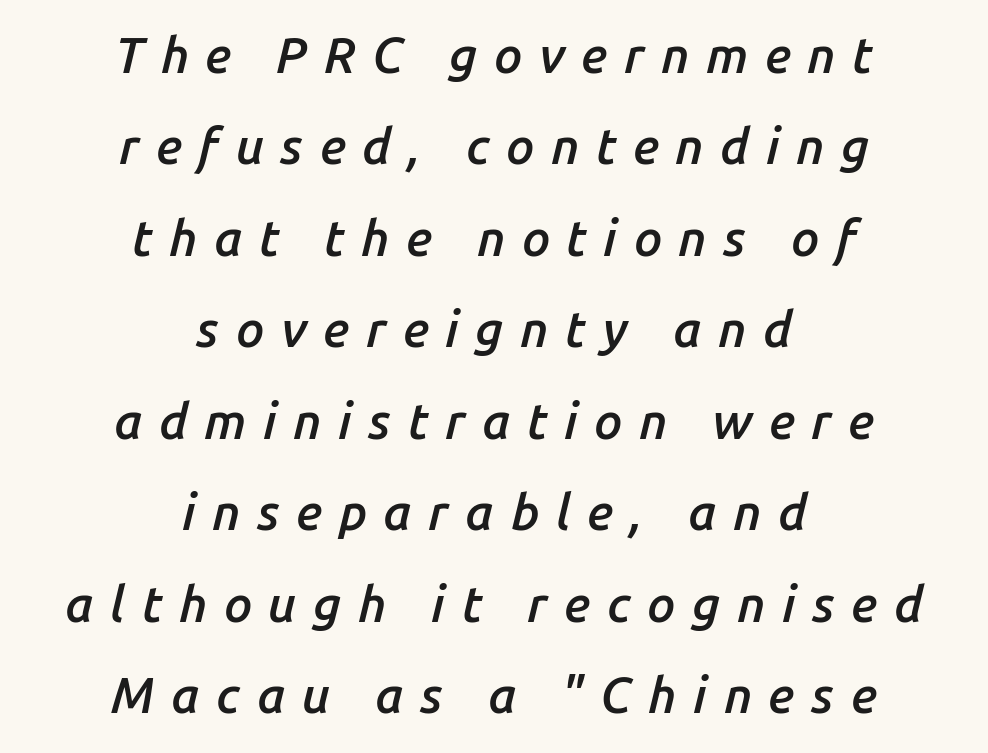
{"italic": "yes", "lean": "right", "slant_degrees": 14, "bold": "semi", "weight": "semibold", "width": "normal", "stroke_contrast": "low", "x_height": "medium", "monospaced": "no", "underline": "no", "align": "center", "line_spacing_ratio": 1.83, "letter_spacing": "wide", "letter_spacing_em": 0.33, "glyph_px": 50}
